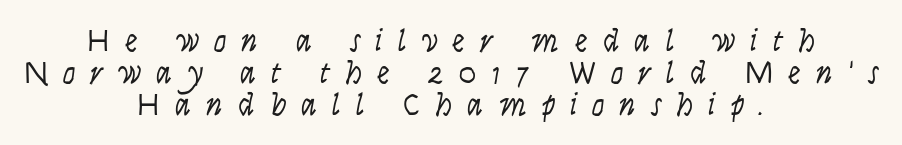
The weight would be labelled regular, book, light, or lighter still. Visually the block forms a symmetrical silhouette, jagged on both flanks. Display-style spreading of the glyphs; the letterfit is very open. Tall strokes in this sample are angled rather than plumb.
